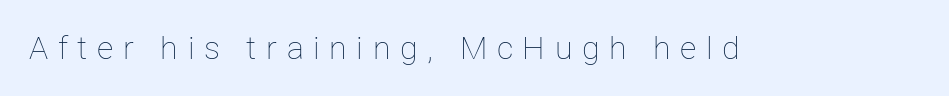
{"italic": "no", "bold": "no", "weight": "thin", "width": "normal", "stroke_contrast": "low", "x_height": "medium", "monospaced": "no", "underline": "no", "letter_spacing": "wide", "letter_spacing_em": 0.3, "glyph_px": 32}
